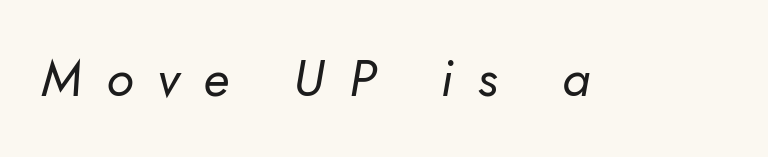
{"serif": "no", "bold": "no", "weight": "regular", "width": "normal", "stroke_contrast": "low", "x_height": "small", "monospaced": "no", "underline": "no", "letter_spacing": "wide", "letter_spacing_em": 0.48, "glyph_px": 51}
